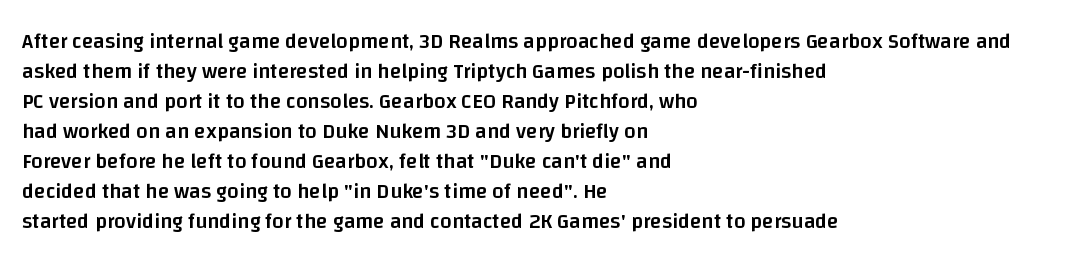
The image shows 21 px text type, upright; set left-aligned, normal line spacing (1.43x), normal letter spacing, not underlined.
